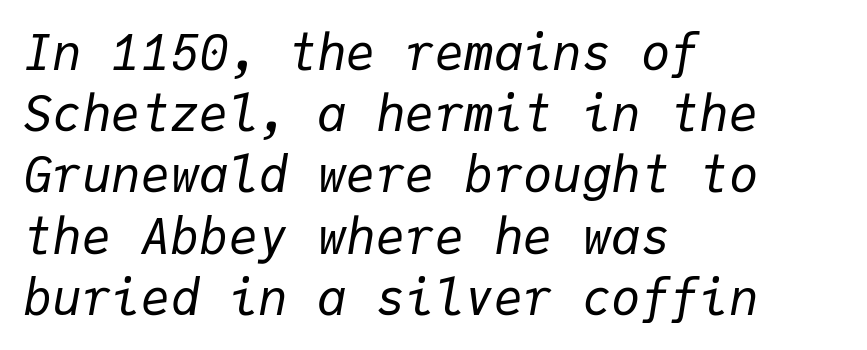
Q: Is the text bold? A: No.
Q: Is the text italic (slanted)? A: Yes, it leans right by about 9 degrees.
Q: Is the text underlined? A: No.
Q: How is the paragraph aligned? A: Left-aligned.
Q: Is the spacing between letters normal or unusually wide? A: Normal.
Q: Is the spacing between lines tight, normal or loose? A: Normal.
Q: Width (condensed, normal, or wide)? A: Normal.
Q: Stroke contrast? A: Low.
Q: x-height? A: Medium.
Q: Monospaced? A: Yes.
